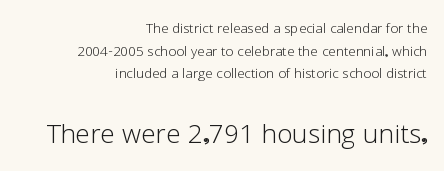
Leading: standard. Short and long lines alike share a common ending point at right. The area under the type is left untouched. The designer went with a sans here, leaving each stem footless. Designer's note — italics off, roman on.
